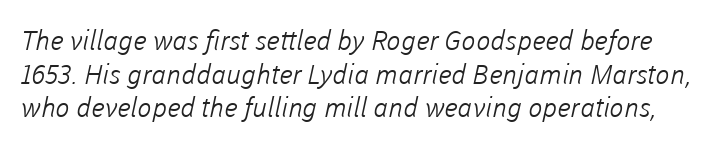
{"bold": "no", "underline": "no", "line_spacing": "normal", "line_spacing_ratio": 1.25, "letter_spacing": "normal", "letter_spacing_em": 0.0, "glyph_px": 27}
